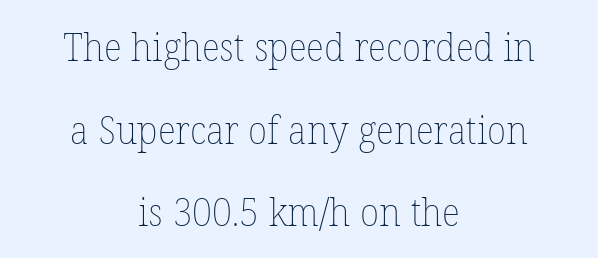
The image shows 39 px thin type, upright; set centered, loose line spacing (2.12x), normal letter spacing, not underlined; low stroke contrast and a medium x-height.
